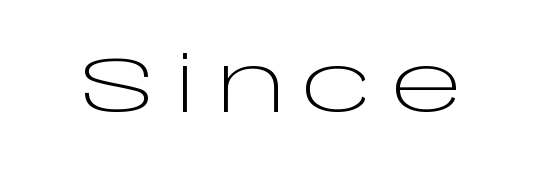
{"serif": "no", "italic": "no", "bold": "no", "weight": "light", "width": "wide", "stroke_contrast": "low", "x_height": "large", "monospaced": "no", "underline": "no", "letter_spacing": "wide", "letter_spacing_em": 0.22, "glyph_px": 78}
